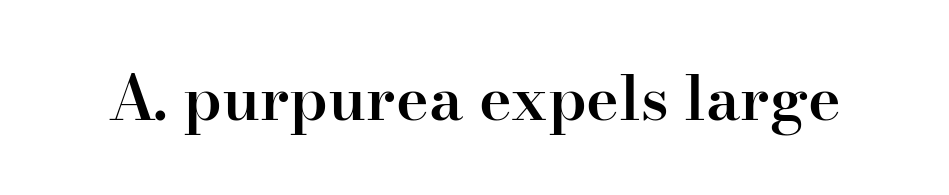
The letters advance in unequal steps, a hallmark of proportional type. A bit beefed up — I'd call it semibold rather than bold. To sum up the face: it has serifs. The passage shown is not underscored anywhere. This sample uses an upright cut, with every glyph sitting square on the baseline.
